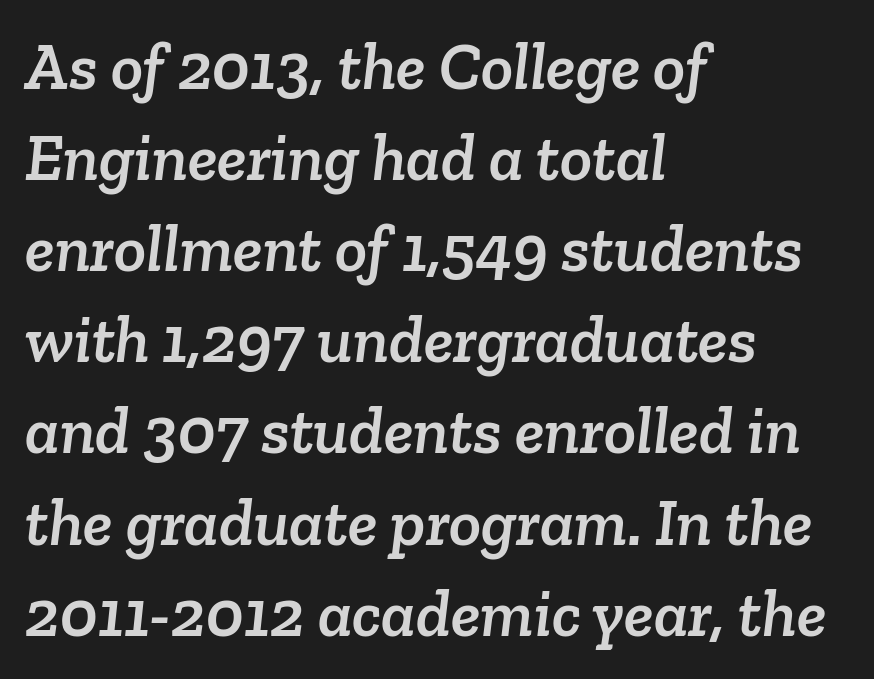
{"serif": "yes", "width": "normal", "stroke_contrast": "low", "x_height": "medium", "monospaced": "no", "underline": "no", "align": "left", "line_spacing": "normal", "line_spacing_ratio": 1.36, "letter_spacing": "normal", "letter_spacing_em": 0.0, "glyph_px": 67}
